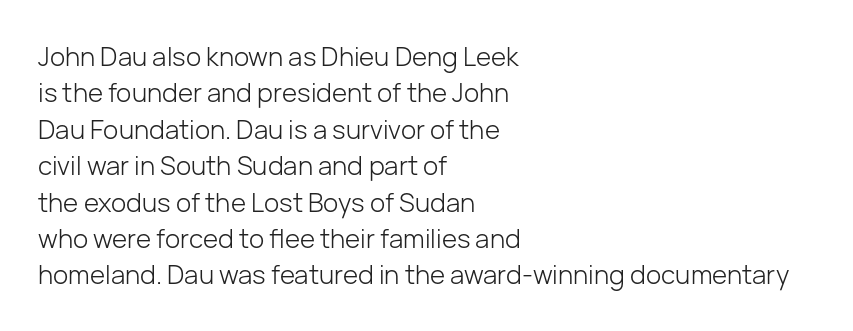
The image shows 26 px text type, upright; set left-aligned, normal line spacing (1.4x), normal letter spacing, not underlined.
